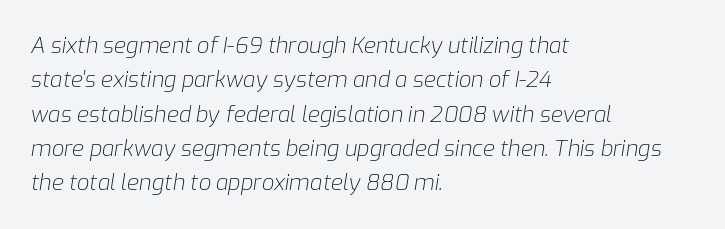
On a weight scale, this lands at 450 or below. Does extra space separate the letters? No, they use regular spacing. Quick note: italic. All the whitespace from short lines collects on the right.
